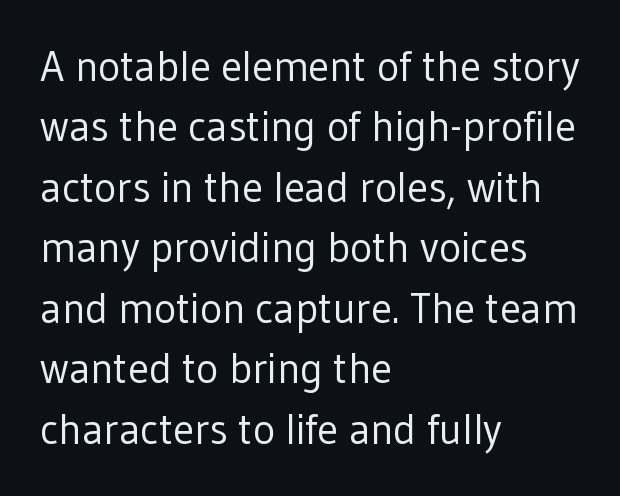
Q: Is the text bold? A: No.
Q: Is the text italic (slanted)? A: No, it is upright.
Q: Is the typeface a serif or a sans-serif typeface? A: Sans-serif.
Q: Is the text underlined? A: No.
Q: How is the paragraph aligned? A: Left-aligned.
Q: Is the spacing between letters normal or unusually wide? A: Normal.
Q: Is the spacing between lines tight, normal or loose? A: Normal.
Q: Width (condensed, normal, or wide)? A: Normal.
Q: Stroke contrast? A: Low.
Q: x-height? A: Medium.
Q: Monospaced? A: No.
